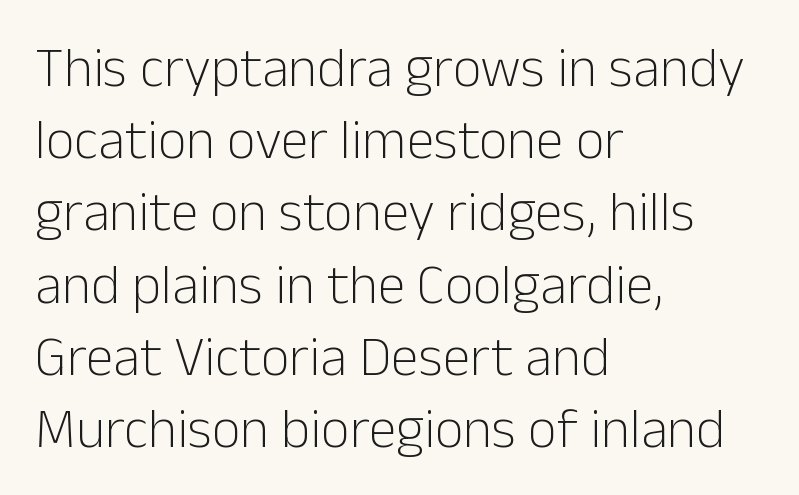
Italic: no, the glyphs are upright roman. The font family rendered here belongs to the sans-serif group. Each row of text sits above clean, open space. Do the characters align in a grid? No, the font is proportional.
